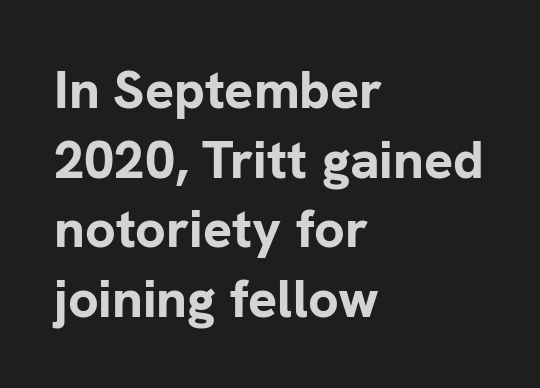
Q: Is the text bold? A: Yes.
Q: Is the text italic (slanted)? A: No, it is upright.
Q: Is the typeface a serif or a sans-serif typeface? A: Sans-serif.
Q: Is the text underlined? A: No.
Q: How is the paragraph aligned? A: Left-aligned.
Q: Is the spacing between letters normal or unusually wide? A: Normal.
Q: Is the spacing between lines tight, normal or loose? A: Normal.
Q: Width (condensed, normal, or wide)? A: Normal.
Q: Stroke contrast? A: Low.
Q: x-height? A: Medium.
Q: Monospaced? A: No.
